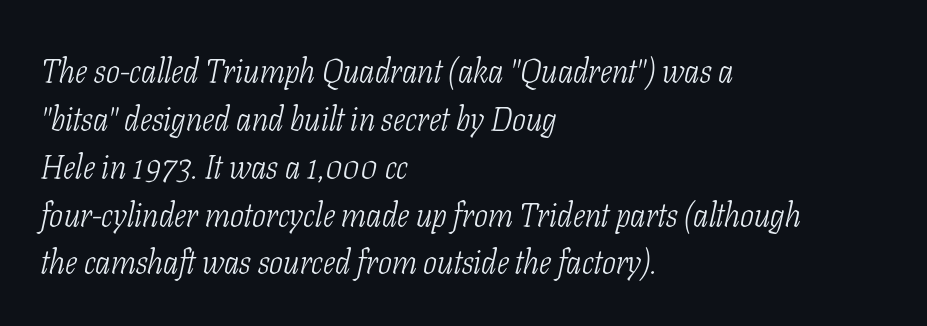
The weight would be labelled regular, book, light, or lighter still. The passage shown stacks its lines at a standard gap. Plain, unruled lines of type. Italic? Definitely — the glyphs are oblique.
